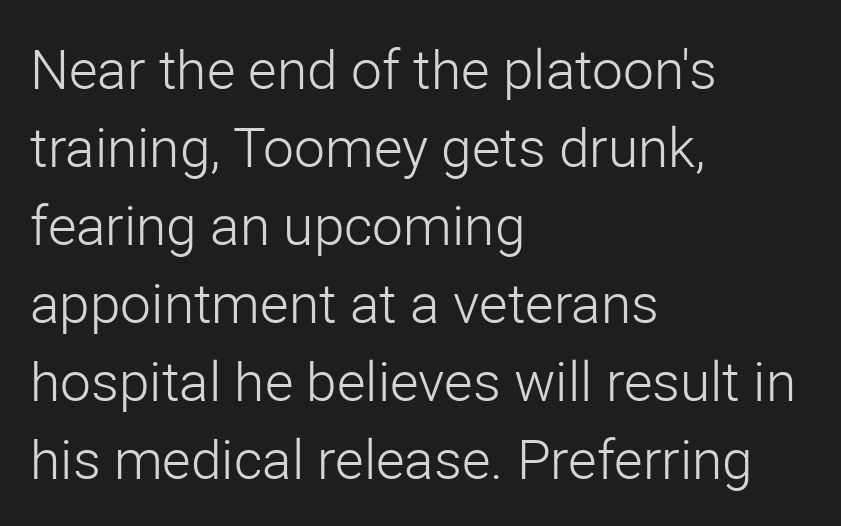
The image shows 55 px light sans-serif type, upright; set left-aligned, normal line spacing (1.42x), normal letter spacing, not underlined; low stroke contrast and a medium x-height.
